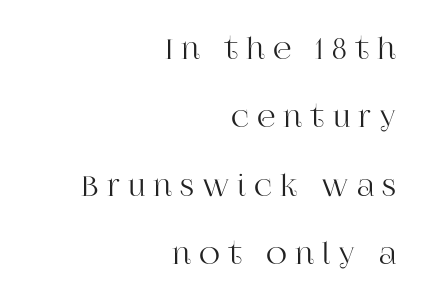
Q: Is the text italic (slanted)? A: No, it is upright.
Q: Is the typeface a serif or a sans-serif typeface? A: Serif.
Q: Is the text underlined? A: No.
Q: How is the paragraph aligned? A: Right-aligned.
Q: Is the spacing between letters normal or unusually wide? A: Unusually wide.
Q: Is the spacing between lines tight, normal or loose? A: Loose.
Q: Width (condensed, normal, or wide)? A: Normal.
Q: Stroke contrast? A: High.
Q: x-height? A: Large.
Q: Monospaced? A: No.
